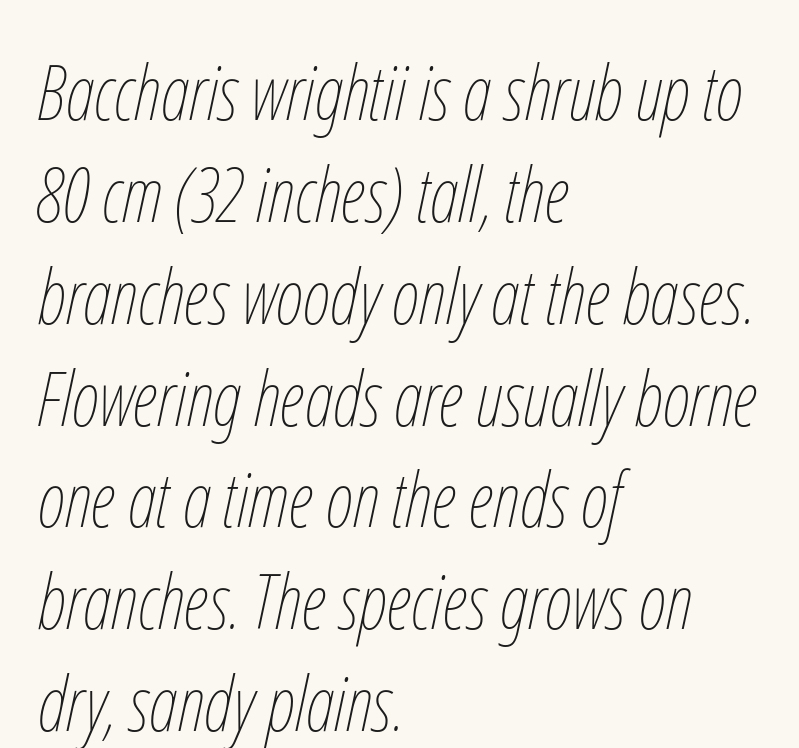
Q: Is the text bold? A: No.
Q: Is the text italic (slanted)? A: Yes, it leans right by about 12 degrees.
Q: Is the text underlined? A: No.
Q: How is the paragraph aligned? A: Left-aligned.
Q: Is the spacing between letters normal or unusually wide? A: Normal.
Q: Is the spacing between lines tight, normal or loose? A: Normal.
Q: Width (condensed, normal, or wide)? A: Condensed.
Q: Stroke contrast? A: Low.
Q: x-height? A: Medium.
Q: Monospaced? A: No.
